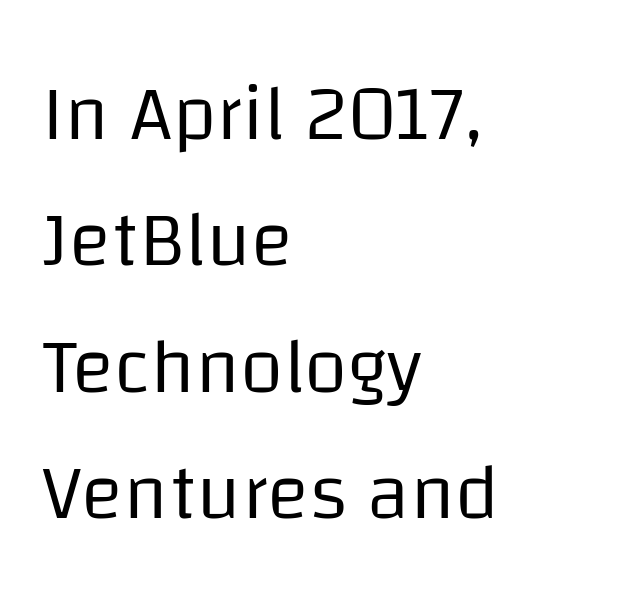
{"serif": "no", "italic": "no", "bold": "no", "weight": "regular", "width": "normal", "stroke_contrast": "low", "x_height": "large", "monospaced": "no", "underline": "no", "align": "left", "line_spacing": "normal", "line_spacing_ratio": 1.6, "letter_spacing": "normal", "letter_spacing_em": 0.0, "glyph_px": 79}
